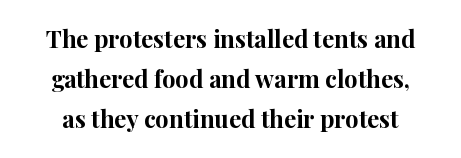
The image shows 24 px bold type, upright; set normal line spacing (1.67x), normal letter spacing, not underlined.
